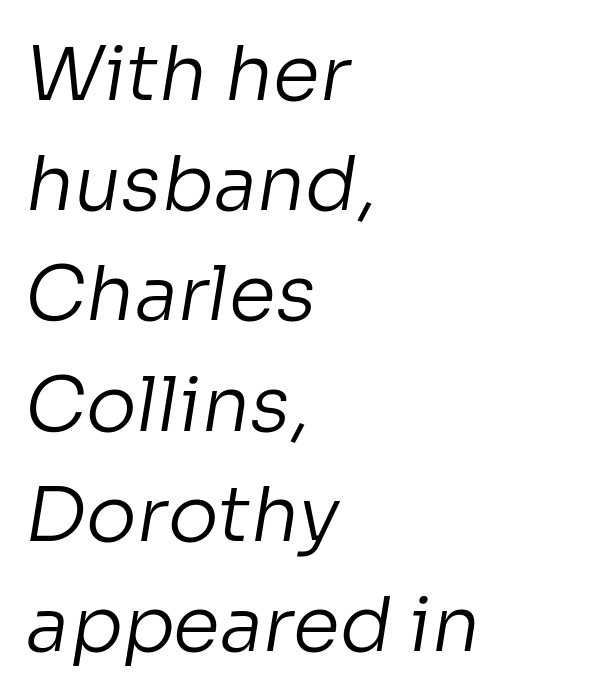
The image shows 76 px regular-weight sans-serif type; set left-aligned, normal line spacing (1.45x), normal letter spacing, not underlined; low stroke contrast and a medium x-height.
